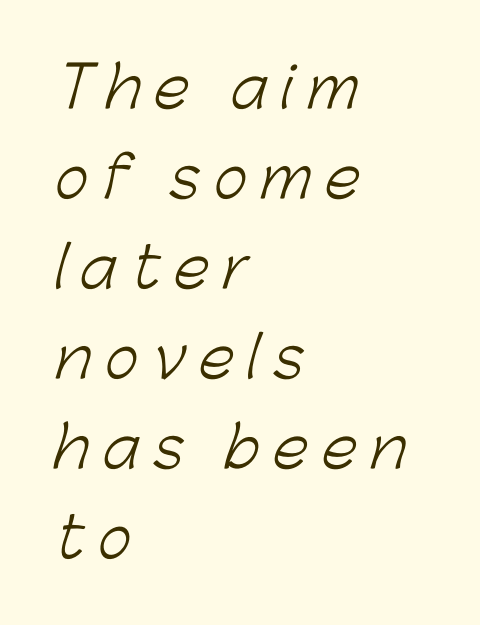
{"serif": "no", "bold": "no", "weight": "light", "width": "normal", "stroke_contrast": "low", "x_height": "medium", "monospaced": "no", "underline": "no", "align": "left", "line_spacing": "normal", "line_spacing_ratio": 1.58, "letter_spacing": "wide", "letter_spacing_em": 0.24, "glyph_px": 57}
